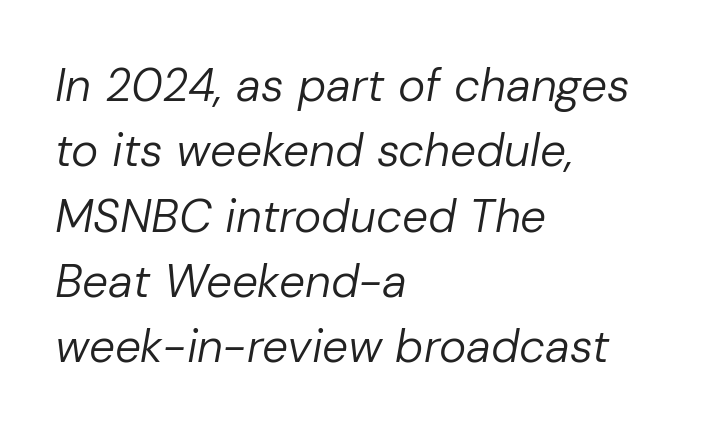
The letters are slanted; this is an italic face. Heaviness? Minimal to ordinary, like unemphasized prose. Quick note: underline off. A typesetter would call this leading conventional body-copy spacing. These lines are rendered in a variable-pitch font.
